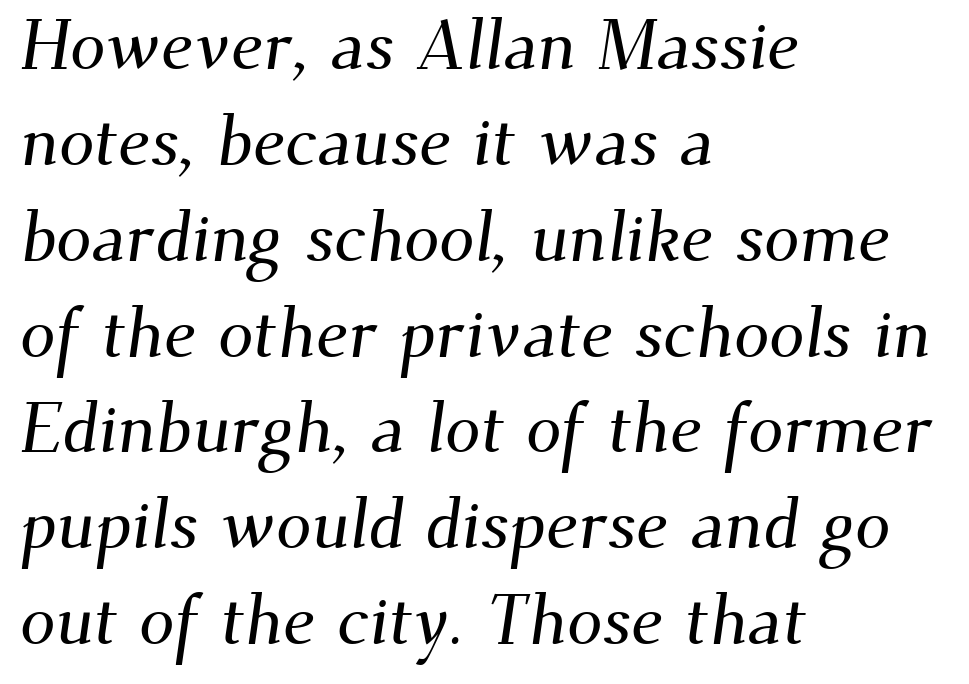
Normally led — the rows are evenly, conventionally spaced. Horizontal alignment here is leftward, the default for most running prose. Here the glyphs are tracked normally, forming tight word shapes. A typesetter would label this face a serif. Underlining? Definitely not there. Is this a fixed-width face? No — the glyphs have proportional, varying widths.
